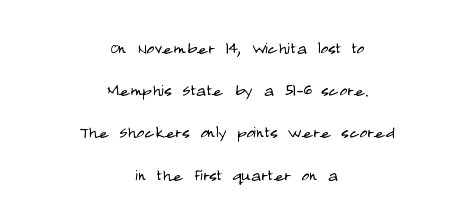
The image shows 21 px text type, upright; set centered, loose line spacing (2.01x), normal letter spacing, not underlined.
